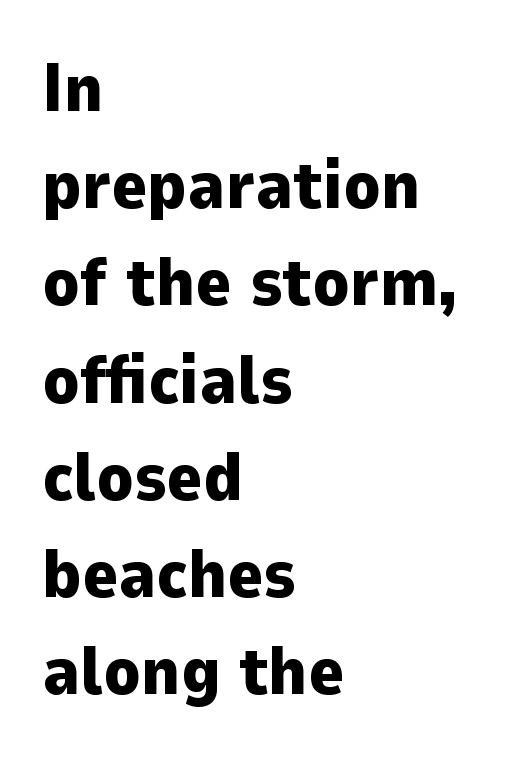
If you drew a line through each stem, it would be perfectly vertical. This sample uses plain, unmodified letter spacing. These words are printed bold, with thick strokes throughout. Alignment: flush left. Nobody drew a line under any word here. Examine the stroke ends and you'll find no serifs.
